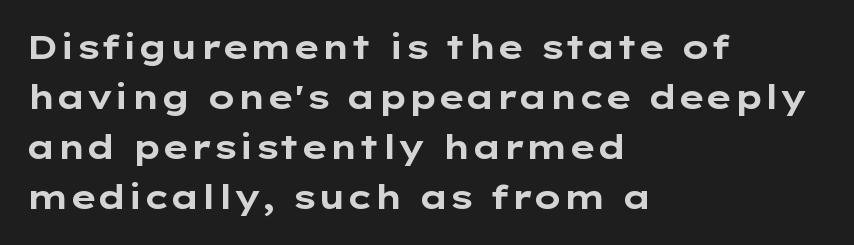
{"serif": "no", "italic": "no", "bold": "yes", "weight": "bold", "width": "wide", "stroke_contrast": "low", "x_height": "medium", "monospaced": "no", "underline": "no", "align": "left", "line_spacing": "normal", "line_spacing_ratio": 1.52, "letter_spacing": "normal", "letter_spacing_em": 0.0, "glyph_px": 33}
